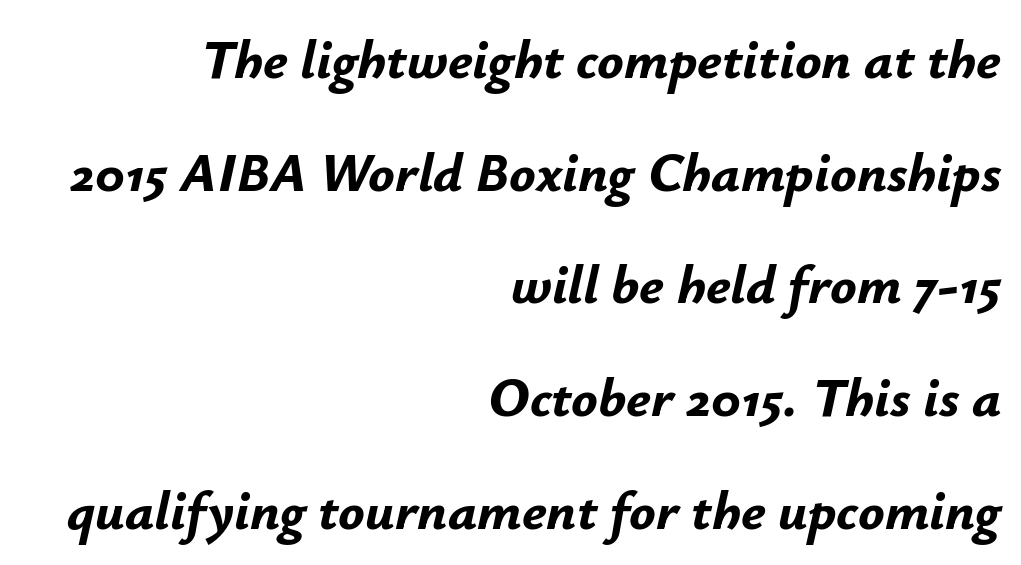
Proportional: the letters do not fall into vertical columns. Loosely led — the rows are spread out. Posture: slanted. Between one letter and the next there's only the usual sliver of space. Does the copy run flush right? Yes — the right margin is perfectly even.
